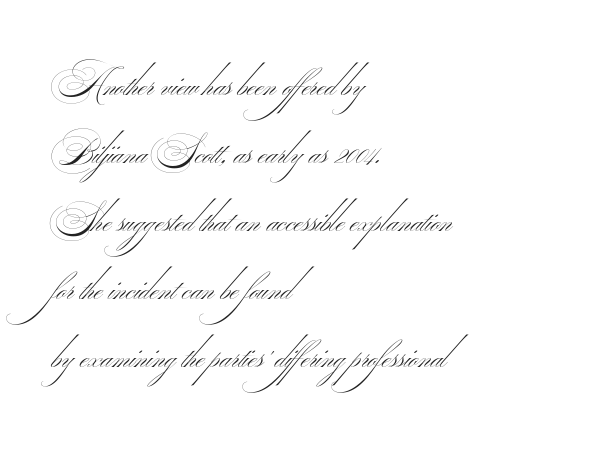
{"serif": "no", "bold": "no", "weight": "thin", "width": "wide", "stroke_contrast": "medium", "monospaced": "no", "underline": "no", "align": "left", "line_spacing_ratio": 1.84, "letter_spacing": "normal", "letter_spacing_em": 0.0, "glyph_px": 37}
